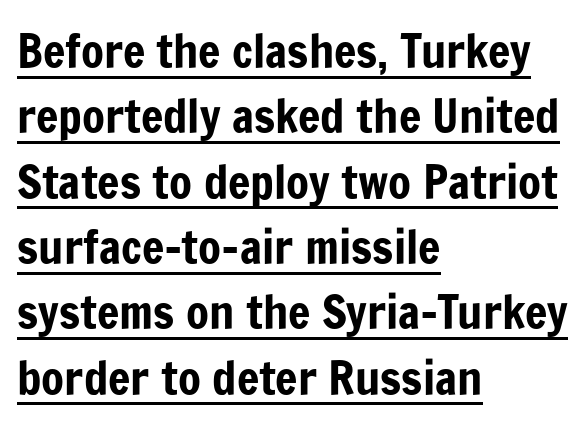
{"serif": "no", "italic": "no", "width": "condensed", "stroke_contrast": "low", "x_height": "medium", "monospaced": "no", "underline": "yes", "align": "left", "line_spacing": "normal", "line_spacing_ratio": 1.39, "letter_spacing": "normal", "letter_spacing_em": 0.0, "glyph_px": 47}
